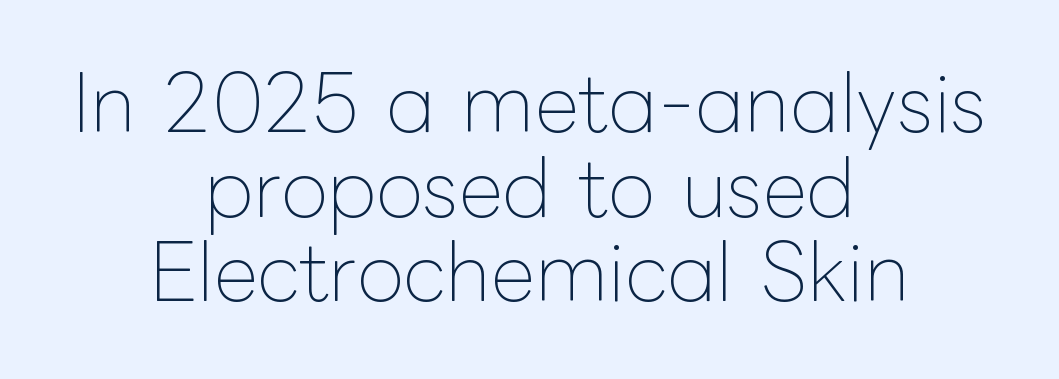
The image shows 77 px thin type, upright; set centered, tight line spacing (1.1x), normal letter spacing, not underlined; low stroke contrast and a medium x-height.
